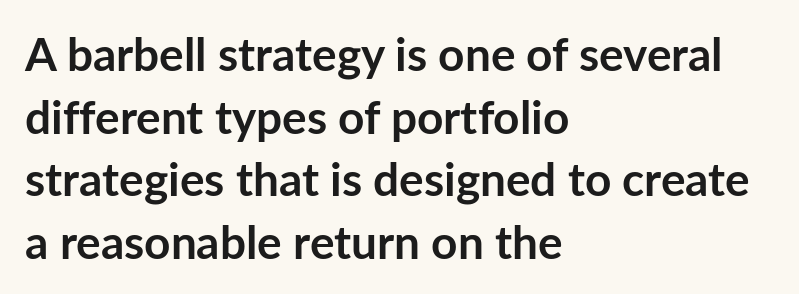
{"serif": "no", "italic": "no", "bold": "yes", "weight": "semibold", "width": "normal", "stroke_contrast": "low", "x_height": "medium", "monospaced": "no", "underline": "no", "align": "left", "line_spacing": "normal", "line_spacing_ratio": 1.36, "letter_spacing": "normal", "letter_spacing_em": 0.0, "glyph_px": 46}
